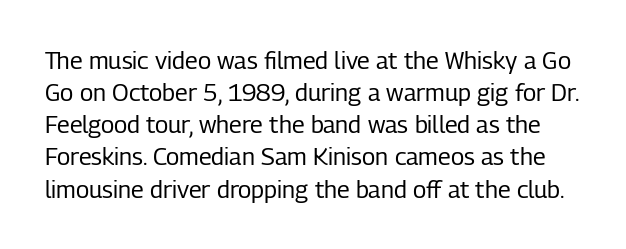
The image shows 24 px text type, upright; set normal line spacing (1.34x), normal letter spacing, not underlined.
